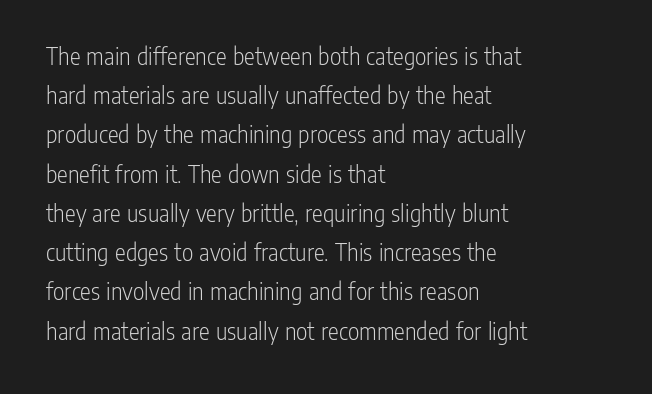
The image shows 25 px text type, upright; set left-aligned, normal line spacing (1.57x), normal letter spacing, not underlined.
